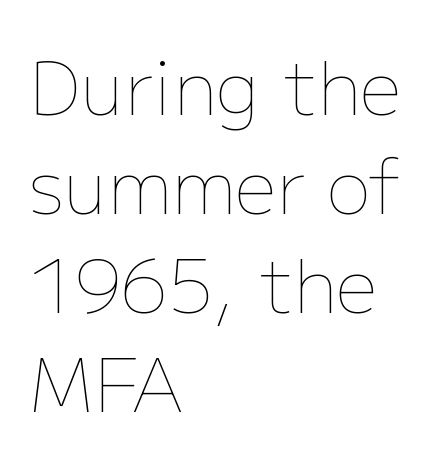
Q: Is the text bold? A: No.
Q: Is the text italic (slanted)? A: No, it is upright.
Q: Is the text underlined? A: No.
Q: How is the paragraph aligned? A: Left-aligned.
Q: Is the spacing between letters normal or unusually wide? A: Normal.
Q: Is the spacing between lines tight, normal or loose? A: Normal.
Q: Width (condensed, normal, or wide)? A: Normal.
Q: Stroke contrast? A: Low.
Q: x-height? A: Medium.
Q: Monospaced? A: No.
